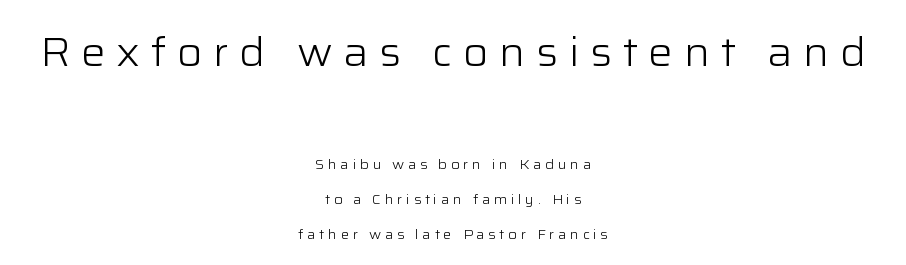
The image shows 41 px light sans-serif type, upright; set centered, loose line spacing (2.48x), unusually wide letter spacing (+0.26 em), not underlined; the first (top) block is 2.93x larger; low stroke contrast and a medium x-height.
